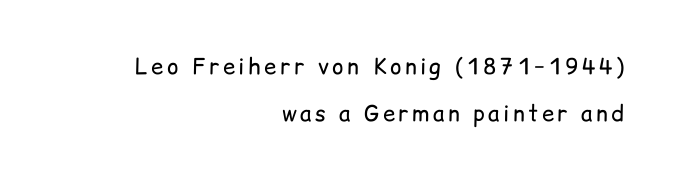
The image shows 22 px text type, upright; set right-aligned, loose line spacing (2.15x), not underlined.
